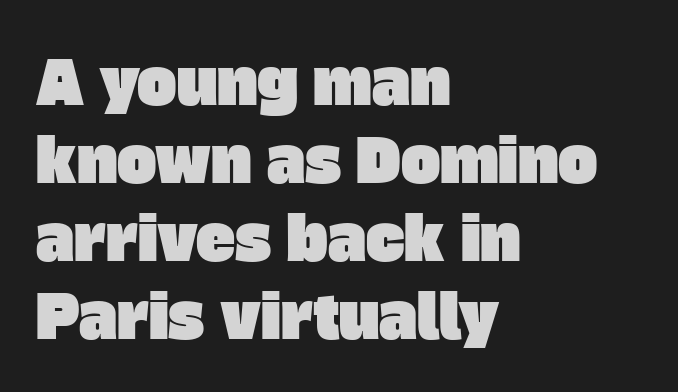
Q: Is the typeface a serif or a sans-serif typeface? A: Sans-serif.
Q: Is the text underlined? A: No.
Q: How is the paragraph aligned? A: Left-aligned.
Q: Is the spacing between letters normal or unusually wide? A: Normal.
Q: Is the spacing between lines tight, normal or loose? A: Normal.
Q: Width (condensed, normal, or wide)? A: Normal.
Q: Stroke contrast? A: Low.
Q: x-height? A: Large.
Q: Monospaced? A: No.
